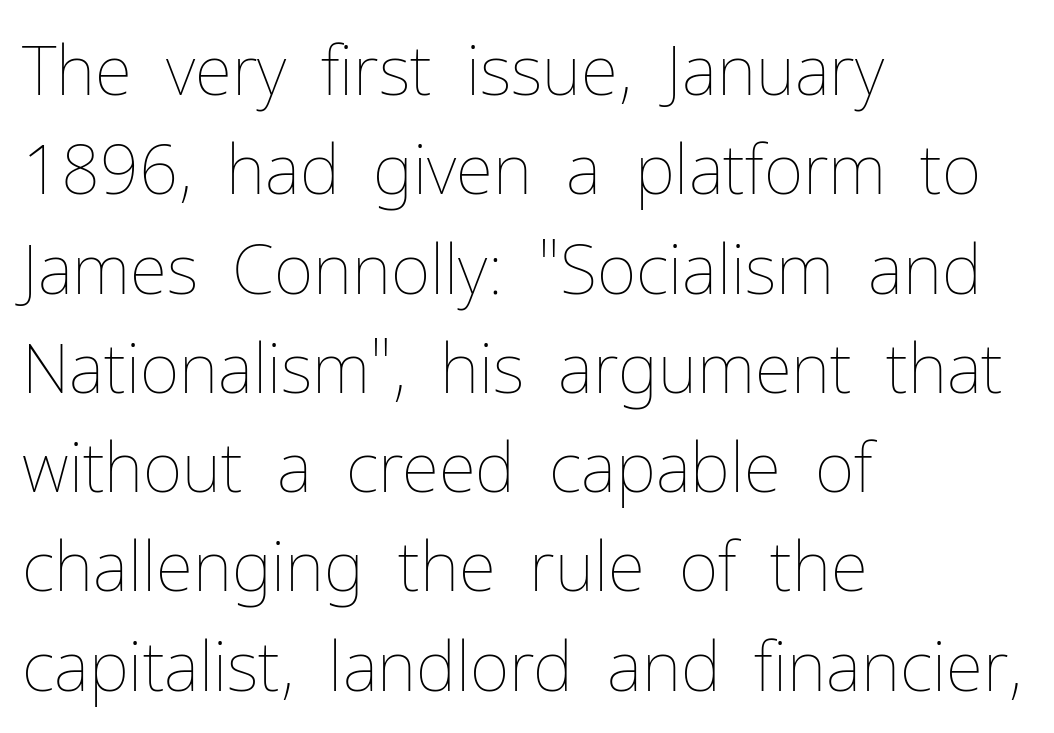
{"italic": "no", "bold": "no", "weight": "thin", "width": "normal", "stroke_contrast": "low", "x_height": "medium", "monospaced": "no", "underline": "no", "align": "left", "line_spacing": "normal", "line_spacing_ratio": 1.46, "letter_spacing": "normal", "letter_spacing_em": 0.0, "glyph_px": 68}
